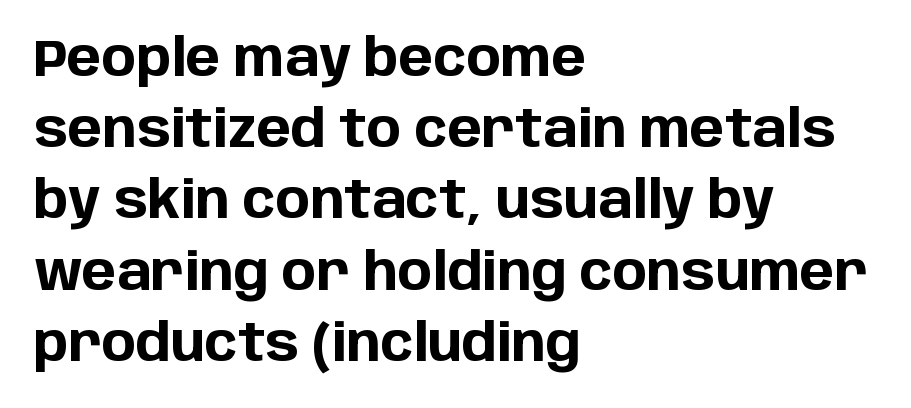
Notice how the stems are strictly vertical — no italics here. Stroke thickness is high; the sample reads as a true bold. Spacing verdict: proportional, widths tailored to each character. The space beneath each line is pristine and unruled. Stroke terminals: plain, sans-serif. A student would call this left alignment; a typographer would say flush left, rag right.
